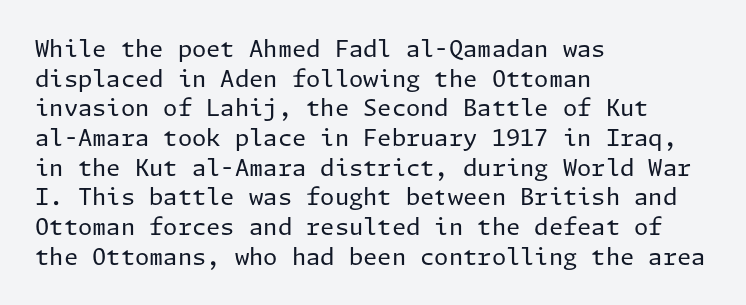
The image shows 23 px text type, upright; set left-aligned, normal line spacing (1.29x), normal letter spacing, not underlined.
